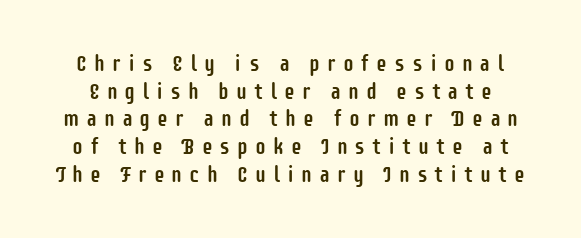
The image shows 22 px text type, upright; set normal line spacing (1.26x), unusually wide letter spacing (+0.31 em), not underlined.
